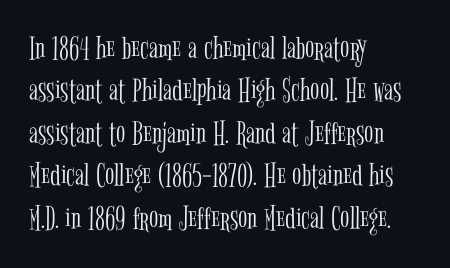
{"serif": "yes", "italic": "no", "bold": "no", "weight": "light", "width": "condensed", "stroke_contrast": "low", "x_height": "medium", "monospaced": "no", "underline": "no", "align": "left", "line_spacing": "normal", "line_spacing_ratio": 1.25, "letter_spacing": "normal", "letter_spacing_em": 0.0, "glyph_px": 34}
